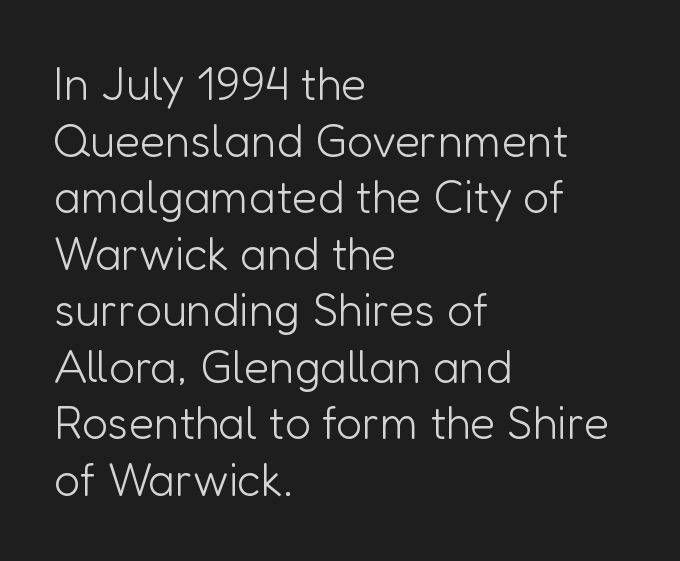
{"serif": "no", "italic": "no", "bold": "no", "weight": "light", "width": "normal", "stroke_contrast": "low", "x_height": "medium", "monospaced": "no", "underline": "no", "align": "left", "line_spacing_ratio": 1.23, "letter_spacing": "normal", "letter_spacing_em": 0.0, "glyph_px": 46}
